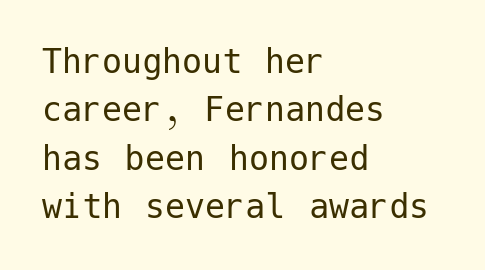
The image shows 40 px regular-weight sans-serif type, upright; set left-aligned, line spacing 1.21x, normal letter spacing, not underlined; low stroke contrast and a medium x-height.
